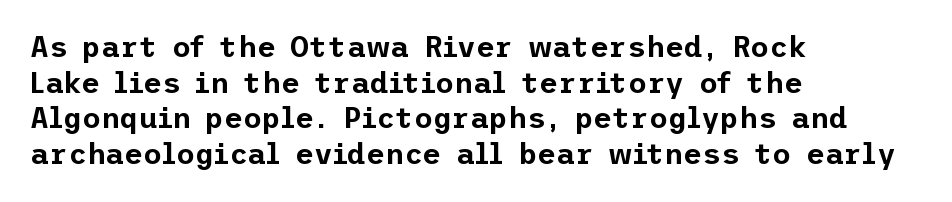
{"serif": "no", "italic": "no", "width": "normal", "stroke_contrast": "low", "x_height": "medium", "underline": "no", "align": "left", "line_spacing_ratio": 1.23, "letter_spacing": "normal", "letter_spacing_em": 0.0, "glyph_px": 29}
